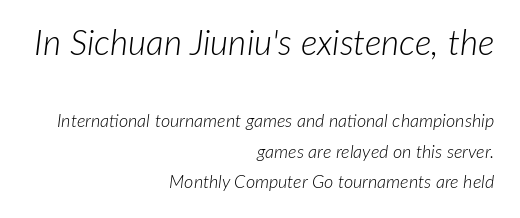
The image shows 35 px light type, italic (leaning right); set right-aligned, normal line spacing (1.67x), normal letter spacing, not underlined; the first (top) block is 1.94x larger; low stroke contrast and a medium x-height.
